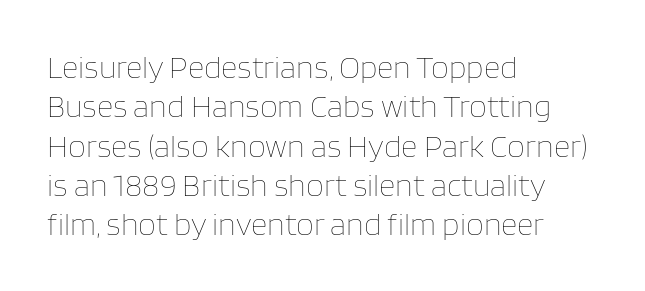
The image shows 32 px thin type, upright; set left-aligned, line spacing 1.23x, normal letter spacing, not underlined; low stroke contrast and a large x-height.
